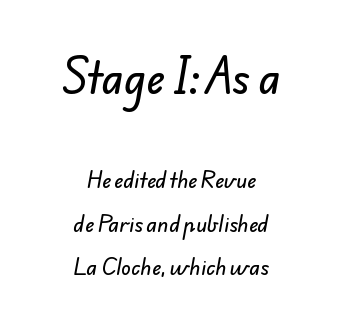
Vertically, the passage feels expansive, rows floating well apart. Characters follow at the spacing the type designer built in. Here the first block reads like a headline and the second like body copy. Each letter keeps its own natural width here, so spacing adapts to shape.
